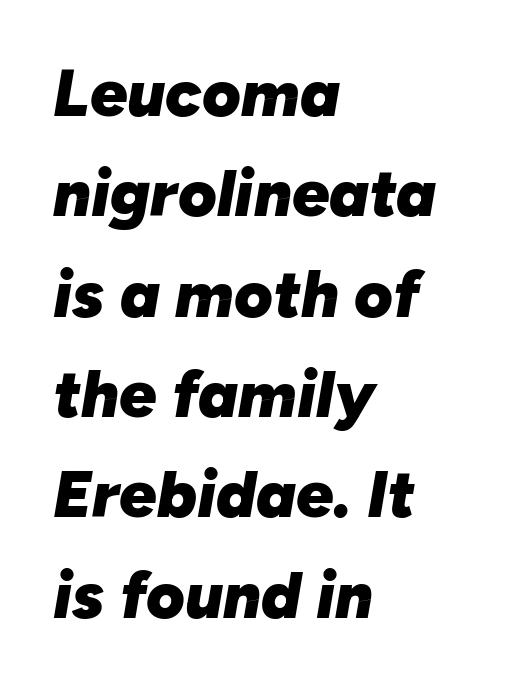
The strip under each line holds only bare page. Style check: oblique. A typesetter would call this zero additional tracking. Line spacing here is normal. Do the characters align in a grid? No, the font is proportional. Alignment: flush left.
